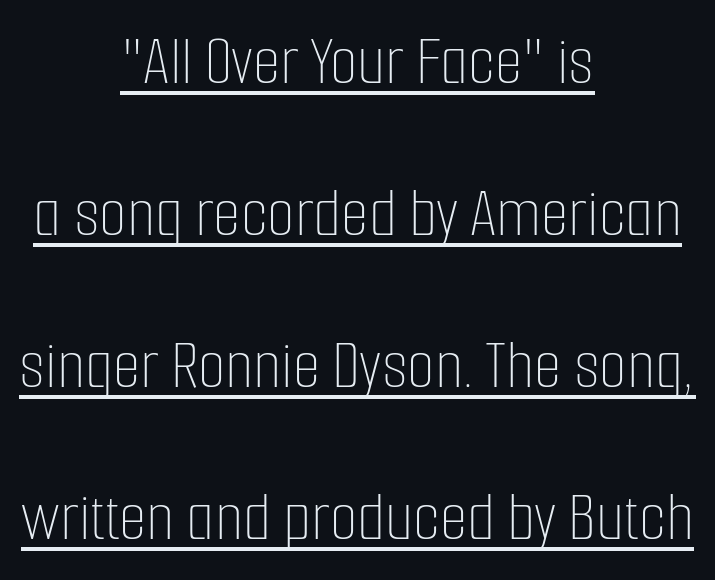
The image shows 71 px thin, condensed type, upright; set centered, loose line spacing (2.14x), normal letter spacing, underlined; low stroke contrast and a medium x-height.
